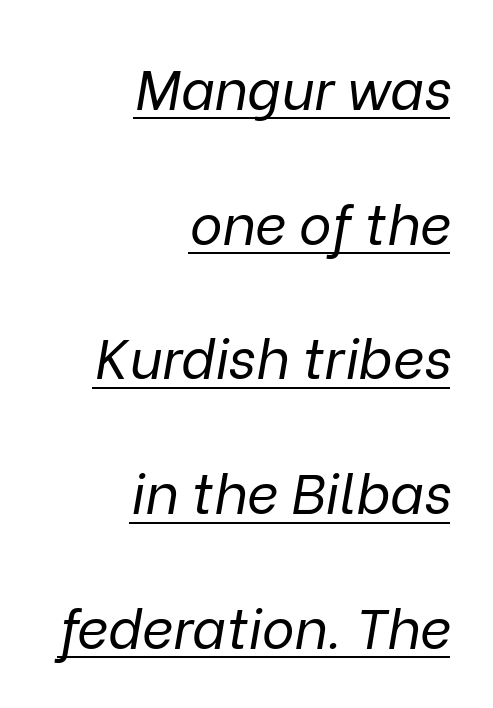
Is this a heavy cut? Hardly; it is regular or lighter. Think of a printed novel: that variable character pitch is what you see here. One-word summary of the alignment: right. Observe the ordinary spacing: letters are neighbours, not strangers.
